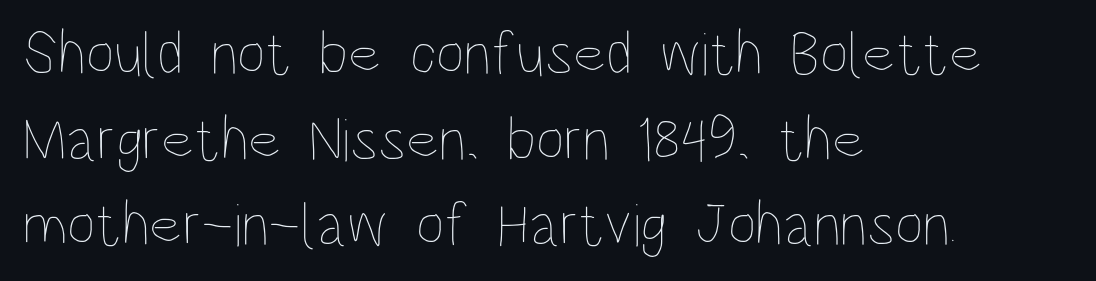
{"italic": "no", "bold": "no", "weight": "thin", "width": "condensed", "stroke_contrast": "low", "x_height": "large", "monospaced": "no", "underline": "no", "align": "left", "line_spacing": "normal", "line_spacing_ratio": 1.38, "letter_spacing": "normal", "letter_spacing_em": 0.0, "glyph_px": 62}
